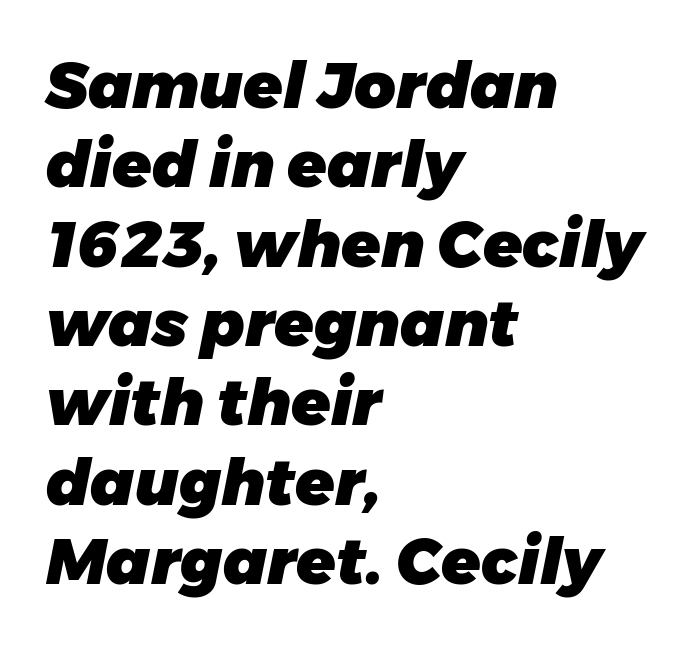
Each word holds together tightly as a unit, with standard inter-letter gaps. The lines in this sample share a left origin and differ only in where they stop. Note the varied advance widths — an 'i' is clearly narrower than an 'm'. The gap between lines stays unmarked. There's an unmistakable incline to the writing here.
